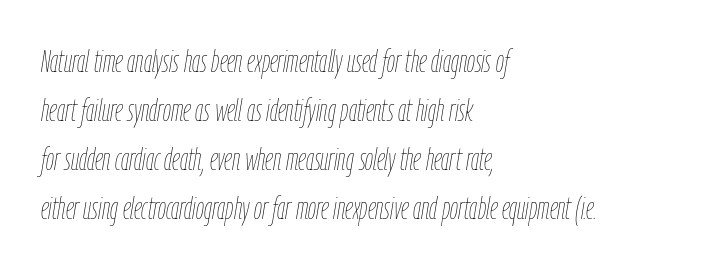
Q: Is the text bold? A: No.
Q: Is the text italic (slanted)? A: Yes, it leans right by about 9 degrees.
Q: Is the text underlined? A: No.
Q: How is the paragraph aligned? A: Left-aligned.
Q: Is the spacing between letters normal or unusually wide? A: Normal.
Q: Is the spacing between lines tight, normal or loose? A: Normal.
Q: Width (condensed, normal, or wide)? A: Condensed.
Q: Stroke contrast? A: Low.
Q: x-height? A: Medium.
Q: Monospaced? A: No.
